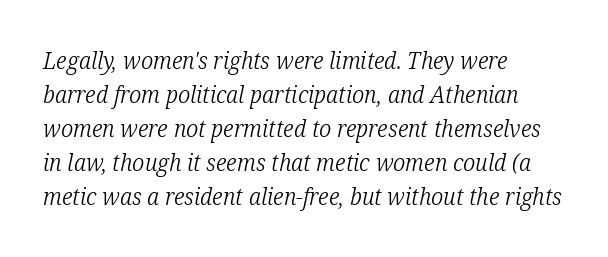
{"italic": "yes", "lean": "right", "slant_degrees": 12, "bold": "no", "underline": "no", "align": "left", "line_spacing": "normal", "line_spacing_ratio": 1.42, "letter_spacing": "normal", "letter_spacing_em": 0.0, "glyph_px": 24}
